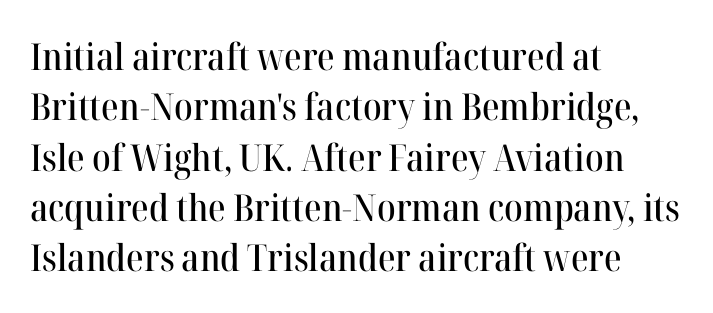
{"serif": "yes", "italic": "no", "width": "normal", "stroke_contrast": "high", "x_height": "medium", "monospaced": "no", "underline": "no", "align": "left", "line_spacing": "normal", "line_spacing_ratio": 1.36, "letter_spacing": "normal", "letter_spacing_em": 0.0, "glyph_px": 37}
